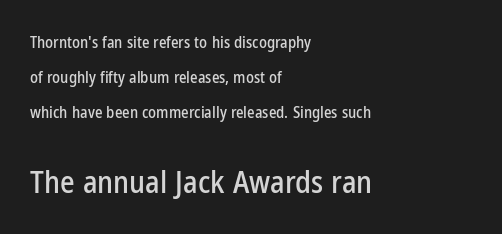
Q: Is the text italic (slanted)? A: No, it is upright.
Q: Is the typeface a serif or a sans-serif typeface? A: Sans-serif.
Q: Is the text underlined? A: No.
Q: How is the paragraph aligned? A: Left-aligned.
Q: Is the spacing between letters normal or unusually wide? A: Normal.
Q: Is the spacing between lines tight, normal or loose? A: Loose.
Q: Which block of text is set in a larger size, the first (top) or the second (bottom)? A: The second (bottom) one.
Q: Width (condensed, normal, or wide)? A: Condensed.
Q: Stroke contrast? A: Low.
Q: x-height? A: Medium.
Q: Monospaced? A: No.
